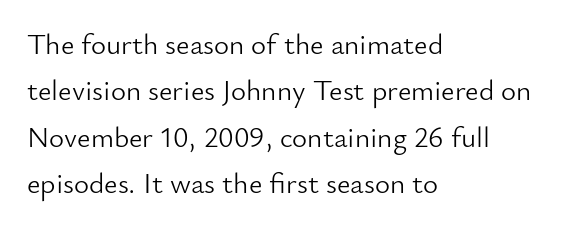
{"serif": "no", "italic": "no", "bold": "no", "weight": "light", "width": "normal", "stroke_contrast": "low", "x_height": "small", "monospaced": "no", "underline": "no", "align": "left", "line_spacing": "normal", "line_spacing_ratio": 1.6, "letter_spacing": "normal", "letter_spacing_em": 0.0, "glyph_px": 29}
